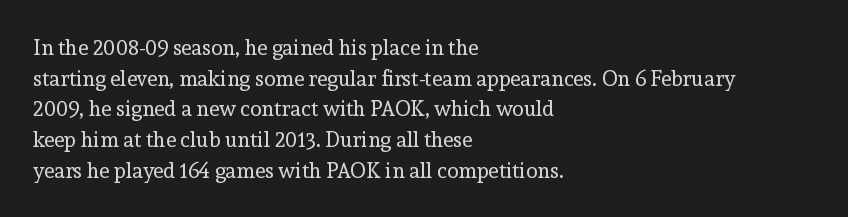
The strip under each line holds only bare page. The lines in this sample share a left origin and differ only in where they stop. The block of text has a typical density, with ordinary space between rows. A typesetter would call this zero additional tracking. Each stroke keeps to a modest, everyday thickness or less. Style check: upright.
